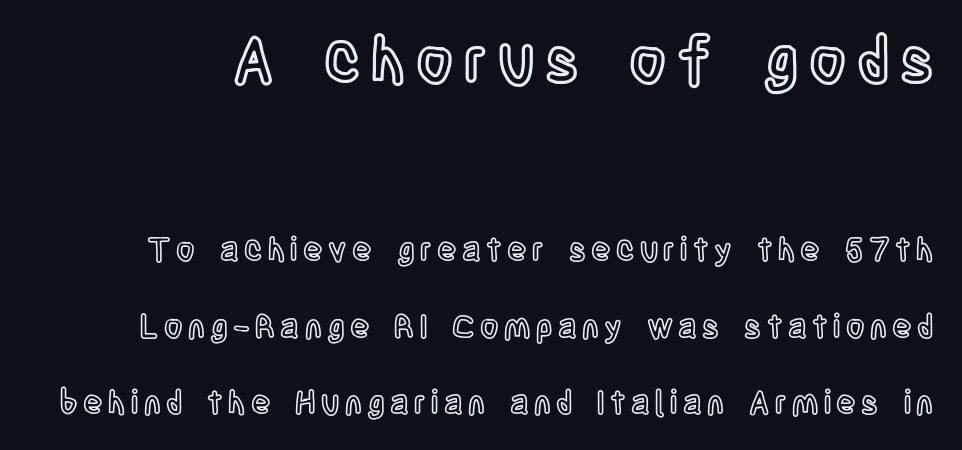
Looks like regular typesetting: each glyph gets only the width it needs. Has an underline been added? It has not. The lines are spread far apart with generous leading. Designer's note — italics off, roman on. Block one is the big one; block two sits smaller underneath.
